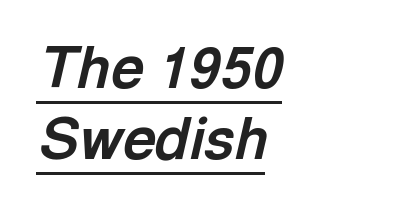
Note the varied advance widths — an 'i' is clearly narrower than an 'm'. Underlining? Definitely there. The rag falls on the right side of this text block. Every character sits at an angle, as italics do. The glyphs have the mass of a bold cut. No extra tracking has been applied to these lines.
